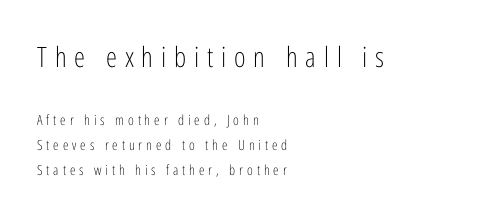
You can tell from the bare stems that sans-serif type was used. Compare the two chunks: the upper has the greater cap height. Alignment: flush left. Letters rest on an invisible, unmarked baseline.
